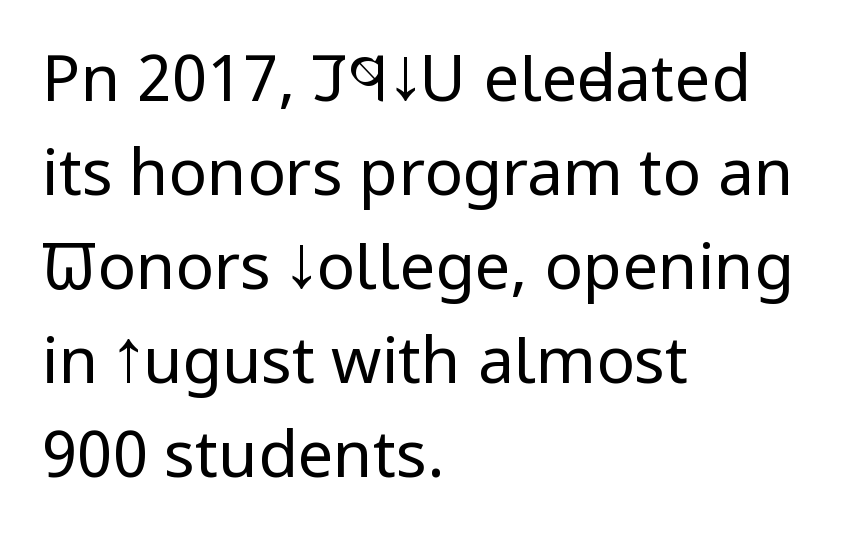
{"serif": "no", "italic": "no", "bold": "no", "weight": "regular", "width": "condensed", "stroke_contrast": "low", "x_height": "large", "monospaced": "no", "underline": "no", "align": "left", "line_spacing": "normal", "line_spacing_ratio": 1.47, "letter_spacing": "normal", "letter_spacing_em": 0.0, "glyph_px": 64}
